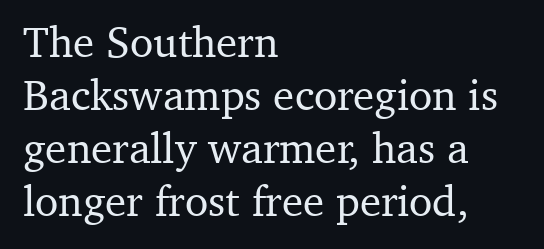
The type sits square on the baseline with zero lean. The strip under each line holds only bare page. Each word holds together tightly as a unit, with standard inter-letter gaps. I'd call this a serif setting — the letters wear small feet.
